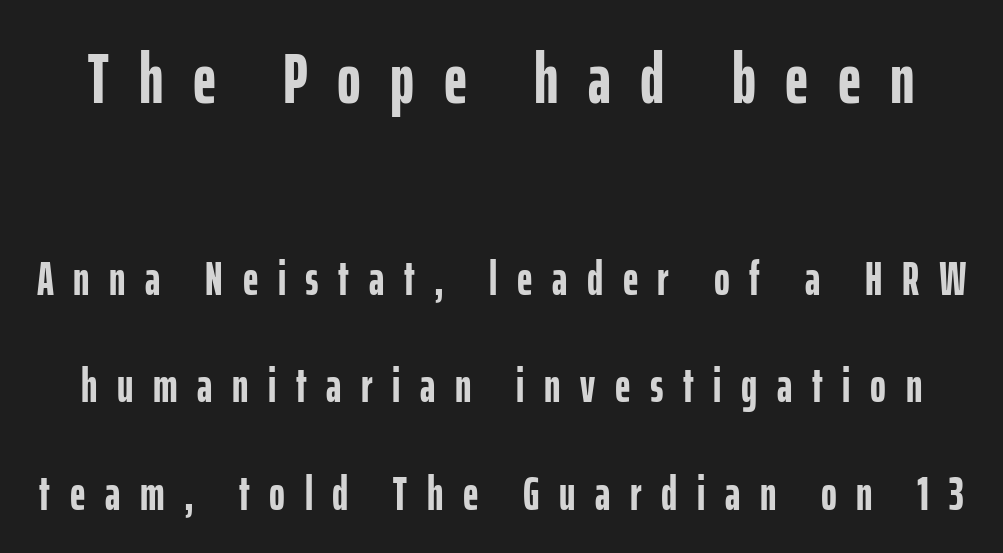
{"serif": "no", "italic": "no", "bold": "yes", "weight": "semibold", "width": "condensed", "stroke_contrast": "low", "x_height": "medium", "monospaced": "no", "underline": "no", "line_spacing": "loose", "line_spacing_ratio": 2.24, "letter_spacing": "wide", "letter_spacing_em": 0.41, "larger_block": "first", "size_ratio": 1.5, "glyph_px": 72}
